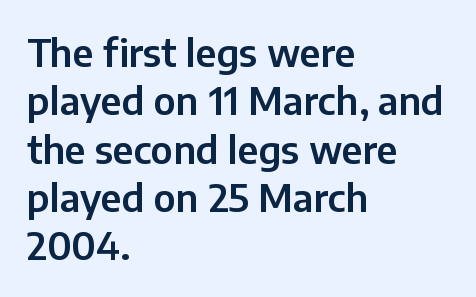
Interline gaps are of average width in this sample. A student would call this left alignment; a typographer would say flush left, rag right. Plain, unruled lines of type. You can tell from the bare stems that sans-serif type was used. Students, note that the glyphs here touch the page at normal intervals. These lines are rendered in a variable-pitch font.
